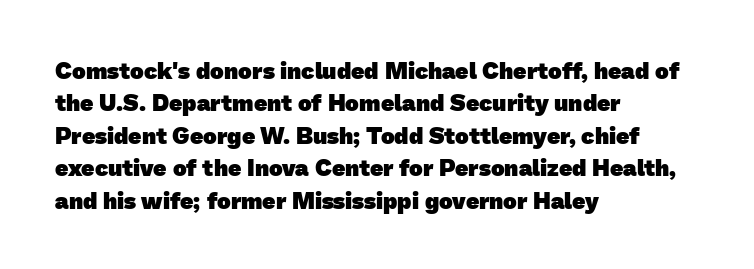
Q: Is the text bold? A: Yes.
Q: Is the text underlined? A: No.
Q: How is the paragraph aligned? A: Left-aligned.
Q: Is the spacing between letters normal or unusually wide? A: Normal.
Q: Is the spacing between lines tight, normal or loose? A: Normal.
